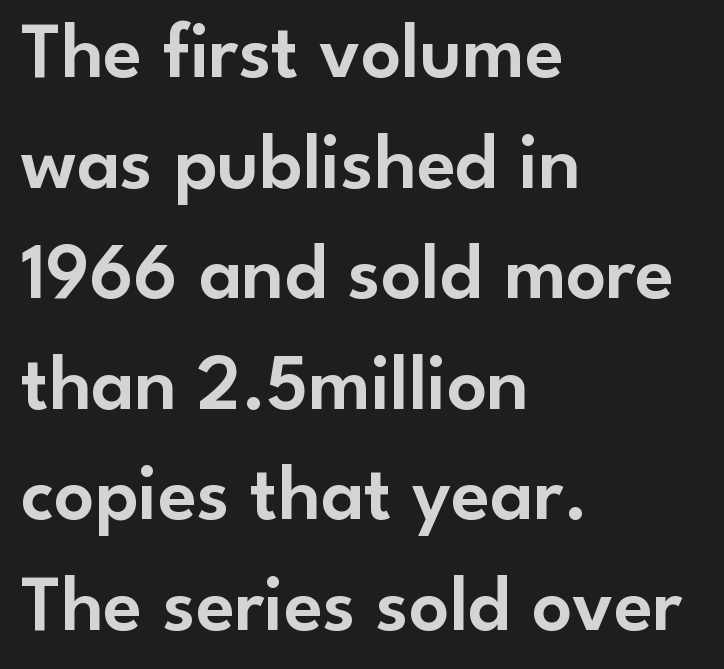
The image shows 79 px sans-serif type, upright; set left-aligned, normal line spacing (1.4x), normal letter spacing, not underlined; low stroke contrast and a small x-height.
